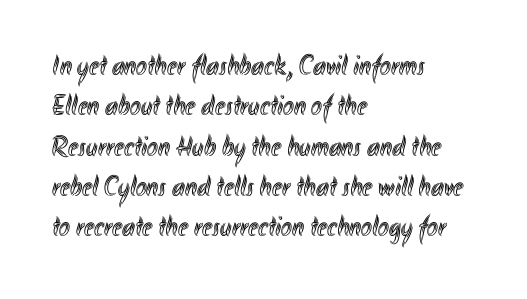
{"width": "condensed", "x_height": "small", "monospaced": "no", "underline": "no", "align": "left", "line_spacing": "normal", "line_spacing_ratio": 1.39, "letter_spacing": "normal", "letter_spacing_em": 0.0, "glyph_px": 29}
